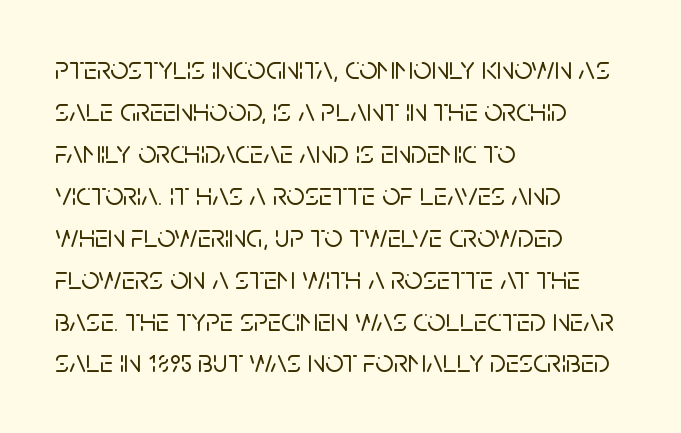
The horizontal fit of the characters is conventional and even. The lettering holds an erect, upright posture throughout. Compared with typical paragraphs, the rows here are spaced about the same. You could not count columns in this text — the font is proportionally spaced. Underline: absent. Each letter's strokes conclude bluntly, with no projecting serifs.
